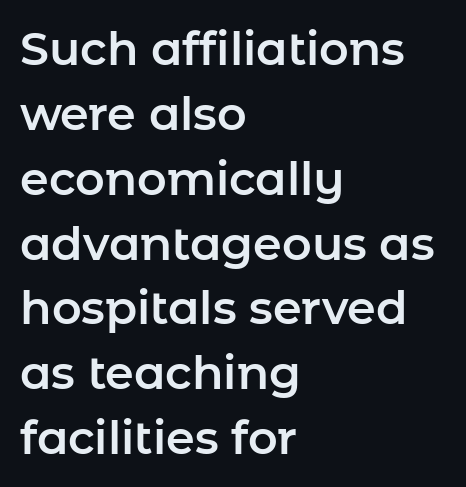
All the whitespace from short lines collects on the right. Do the letters lean? They stand straight. The string is rendered with underlining switched off. Stroke terminals: plain, sans-serif.
